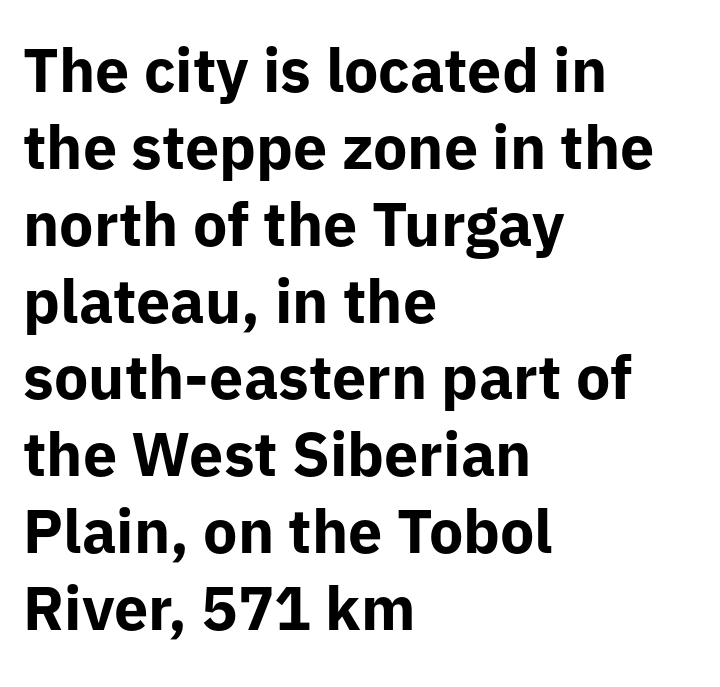
The image shows 61 px bold sans-serif type, upright; set left-aligned, normal line spacing (1.26x), normal letter spacing, not underlined; low stroke contrast and a medium x-height.
